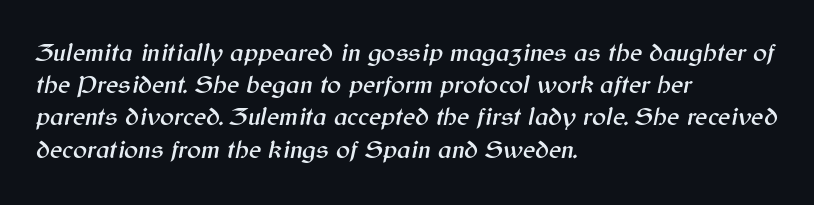
The image shows 26 px text type, italic (leaning right); set left-aligned, line spacing 1.24x, normal letter spacing, not underlined.
